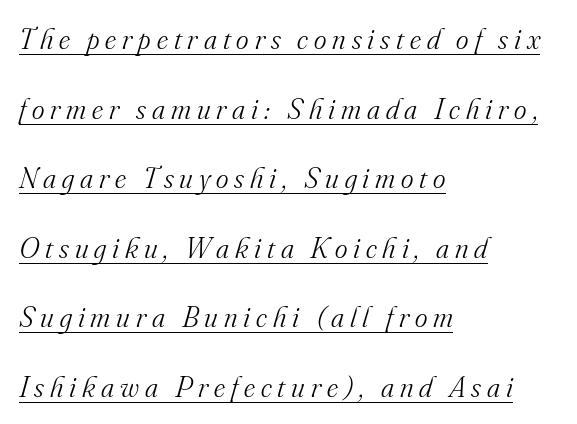
The image shows 30 px light serif type, italic (leaning right); set left-aligned, loose line spacing (2.32x), unusually wide letter spacing (+0.2 em), underlined; medium stroke contrast and a small x-height.
